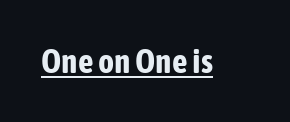
{"serif": "no", "italic": "no", "bold": "yes", "weight": "bold", "width": "condensed", "stroke_contrast": "low", "x_height": "medium", "monospaced": "no", "underline": "yes", "letter_spacing": "normal", "letter_spacing_em": 0.0, "glyph_px": 34}
